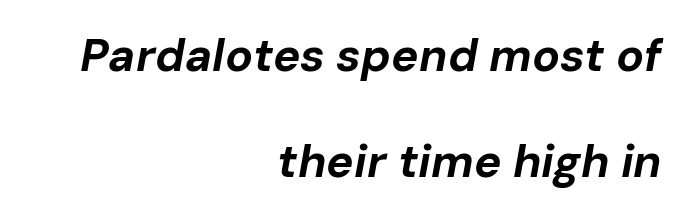
The image shows 46 px bold type, italic (leaning right); set right-aligned, loose line spacing (2.3x), normal letter spacing, not underlined; low stroke contrast and a medium x-height.
